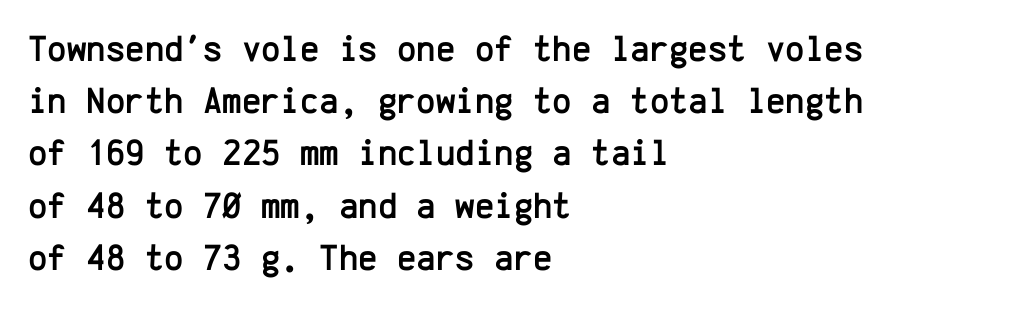
Q: Is the text italic (slanted)? A: No, it is upright.
Q: Is the typeface a serif or a sans-serif typeface? A: Sans-serif.
Q: Is the text underlined? A: No.
Q: How is the paragraph aligned? A: Left-aligned.
Q: Is the spacing between letters normal or unusually wide? A: Normal.
Q: Is the spacing between lines tight, normal or loose? A: Normal.
Q: Width (condensed, normal, or wide)? A: Normal.
Q: Stroke contrast? A: Low.
Q: x-height? A: Medium.
Q: Monospaced? A: Yes.
